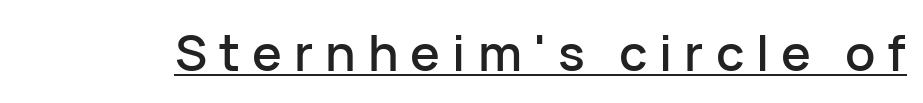
The image shows 50 px sans-serif type, upright; set unusually wide letter spacing (+0.24 em), underlined; low stroke contrast and a medium x-height.
